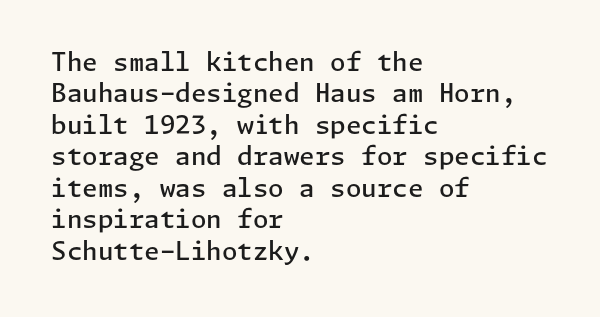
Q: Is the text bold? A: Semi-bold.
Q: Is the text italic (slanted)? A: No, it is upright.
Q: Is the text underlined? A: No.
Q: How is the paragraph aligned? A: Left-aligned.
Q: Is the spacing between letters normal or unusually wide? A: Normal.
Q: Is the spacing between lines tight, normal or loose? A: Normal.
